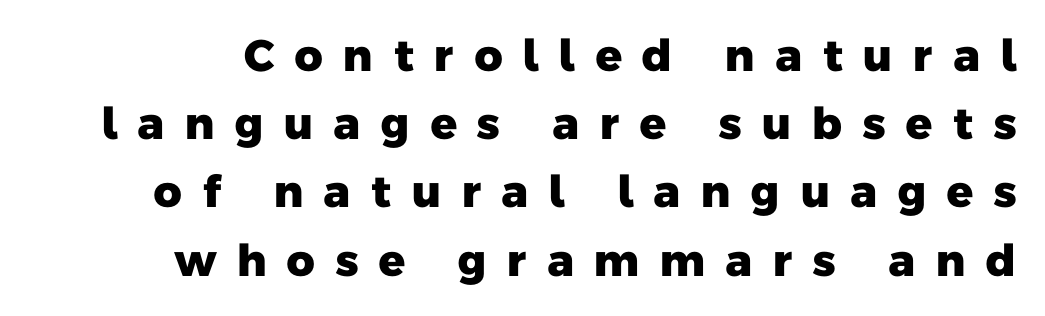
Varying glyph widths throughout — classic text-font behaviour. In terms of weight, the rendering is a true, heavy bold. The line-height multiplier appears to be the usual default. The typeface chosen for these lines omits serifs. Letter spacing: wide. Lines of text with bare space underneath.
